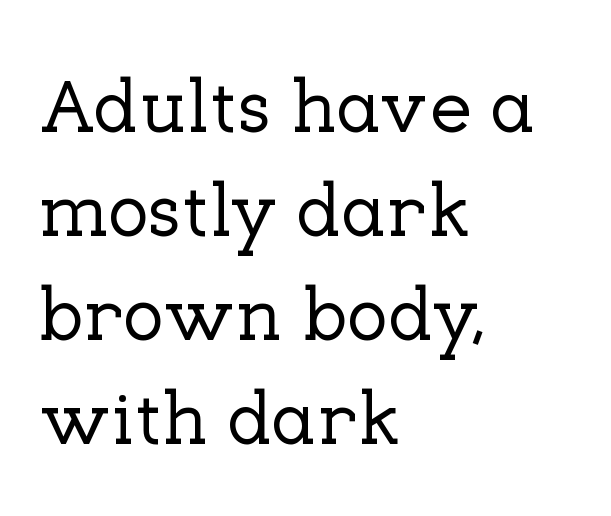
{"serif": "yes", "italic": "no", "width": "normal", "stroke_contrast": "low", "x_height": "medium", "monospaced": "no", "underline": "no", "align": "left", "line_spacing": "normal", "line_spacing_ratio": 1.37, "letter_spacing": "normal", "letter_spacing_em": 0.0, "glyph_px": 76}
